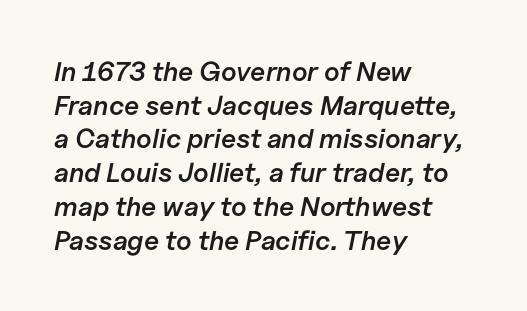
{"italic": "yes", "lean": "right", "slant_degrees": 11, "bold": "semi", "underline": "no", "align": "left", "line_spacing": "normal", "line_spacing_ratio": 1.25, "letter_spacing": "normal", "letter_spacing_em": 0.0, "glyph_px": 27}
